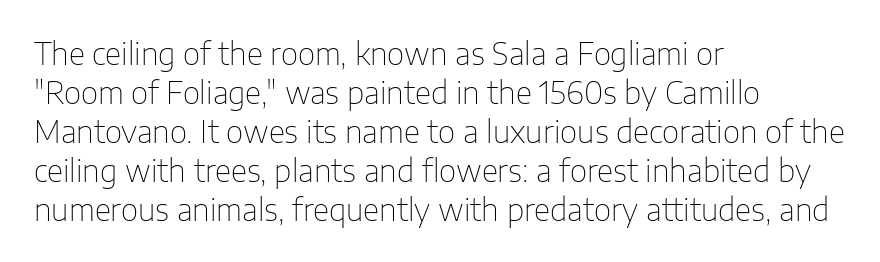
The image shows 30 px thin sans-serif type, upright; set left-aligned, normal line spacing (1.3x), normal letter spacing, not underlined; low stroke contrast and a medium x-height.
